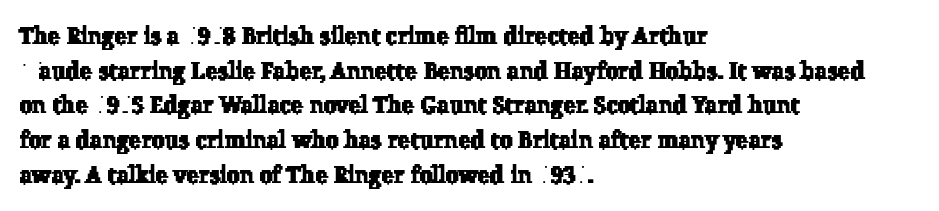
{"underline": "no", "align": "left", "line_spacing": "normal", "line_spacing_ratio": 1.51, "letter_spacing": "normal", "letter_spacing_em": 0.0, "glyph_px": 23}
